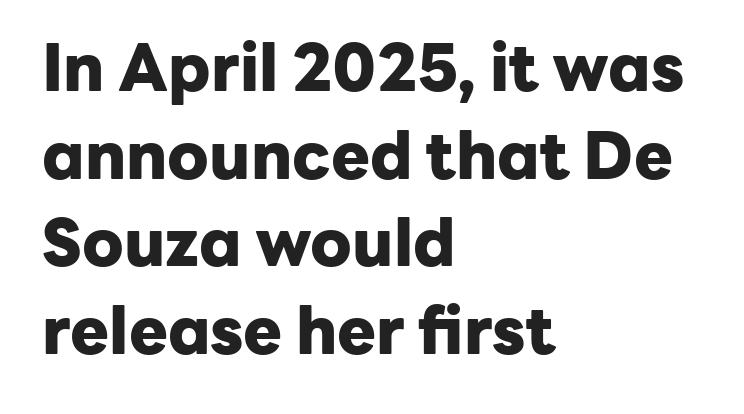
Q: Is the text bold? A: Yes.
Q: Is the text italic (slanted)? A: No, it is upright.
Q: Is the typeface a serif or a sans-serif typeface? A: Sans-serif.
Q: Is the text underlined? A: No.
Q: How is the paragraph aligned? A: Left-aligned.
Q: Is the spacing between letters normal or unusually wide? A: Normal.
Q: Is the spacing between lines tight, normal or loose? A: Normal.
Q: Width (condensed, normal, or wide)? A: Normal.
Q: Stroke contrast? A: Low.
Q: x-height? A: Medium.
Q: Monospaced? A: No.
